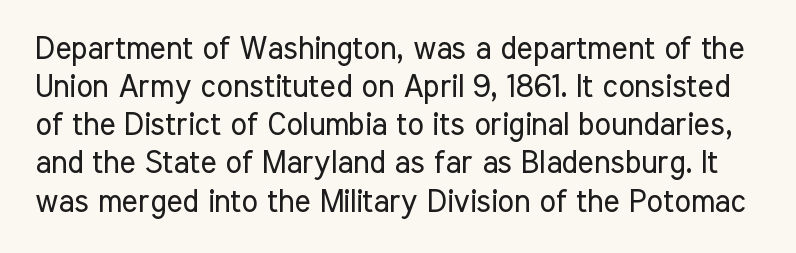
Q: Is the text bold? A: No.
Q: Is the text italic (slanted)? A: No, it is upright.
Q: Is the typeface a serif or a sans-serif typeface? A: Sans-serif.
Q: Is the text underlined? A: No.
Q: Is the spacing between letters normal or unusually wide? A: Normal.
Q: Width (condensed, normal, or wide)? A: Condensed.
Q: Stroke contrast? A: Low.
Q: x-height? A: Medium.
Q: Monospaced? A: No.
